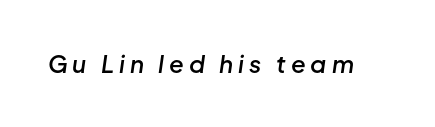
{"italic": "yes", "lean": "right", "slant_degrees": 8, "bold": "semi", "underline": "no", "letter_spacing": "wide", "letter_spacing_em": 0.21, "glyph_px": 24}
